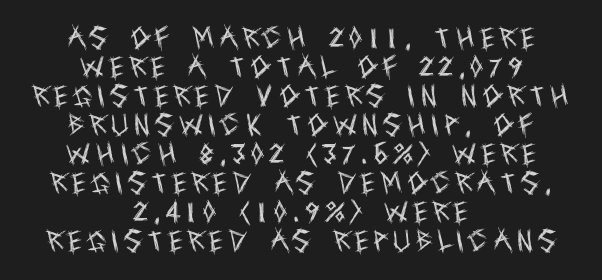
Q: Is the text bold? A: No.
Q: Is the text italic (slanted)? A: No, it is upright.
Q: Is the text underlined? A: No.
Q: How is the paragraph aligned? A: Centered.
Q: Is the spacing between letters normal or unusually wide? A: Unusually wide.
